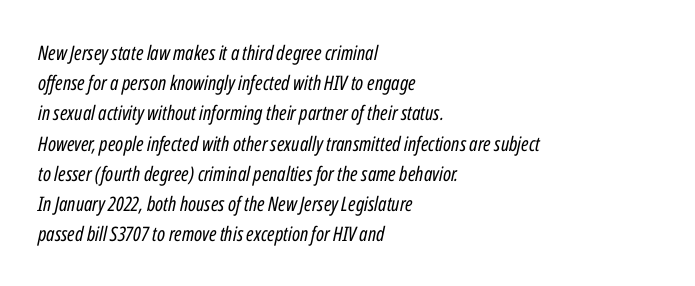
Has an underline been added? It has not. Stroke mass is kept to a normal reading level or below. Observe the lean: these are italic letterforms. Each word holds together tightly as a unit, with standard inter-letter gaps. The typesetter chose a ragged-right arrangement here. The rendering uses a moderate line-height, typical for paragraphs.
